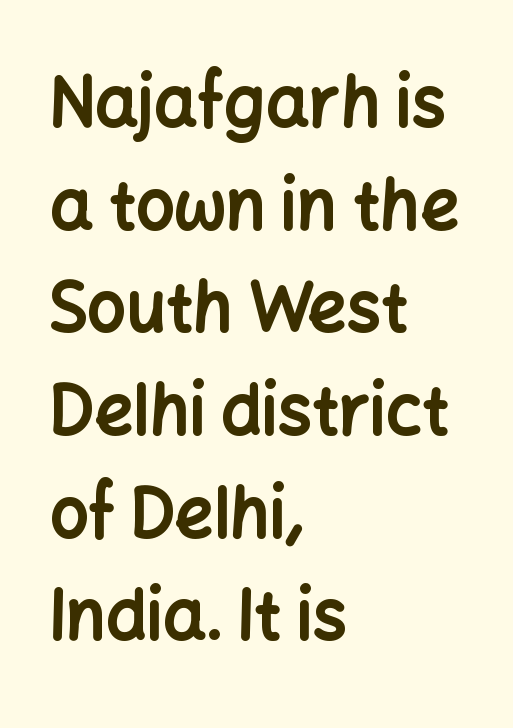
The image shows 68 px bold sans-serif type, upright; set left-aligned, normal line spacing (1.51x), normal letter spacing, not underlined; low stroke contrast and a medium x-height.
